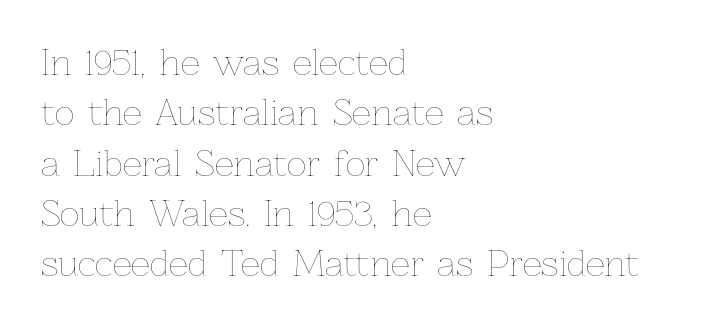
{"italic": "no", "bold": "no", "weight": "thin", "width": "normal", "stroke_contrast": "low", "x_height": "medium", "monospaced": "no", "underline": "no", "align": "left", "line_spacing": "normal", "line_spacing_ratio": 1.48, "letter_spacing": "normal", "letter_spacing_em": 0.0, "glyph_px": 34}
